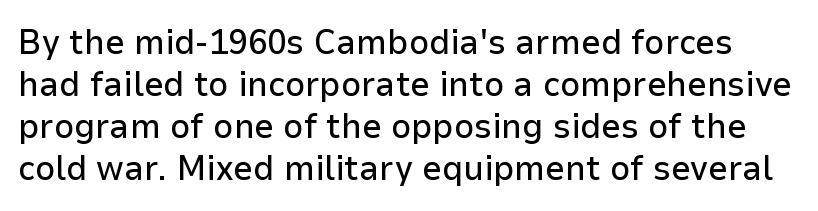
The image shows 35 px sans-serif type, upright; set line spacing 1.2x, normal letter spacing, not underlined; low stroke contrast and a medium x-height.
